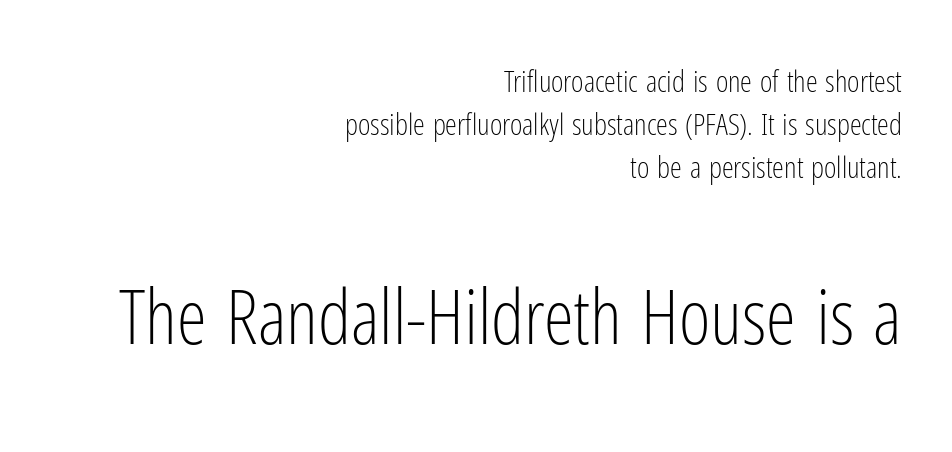
These lines keep a tight, regular rhythm from letter to letter. Teacher's note: observe the even right margin — that is flush-right alignment. This sample has the flowing, uneven cadence of proportional lettering. Italic? Not at all — the glyphs are vertical. Has an underline been added? It has not.
